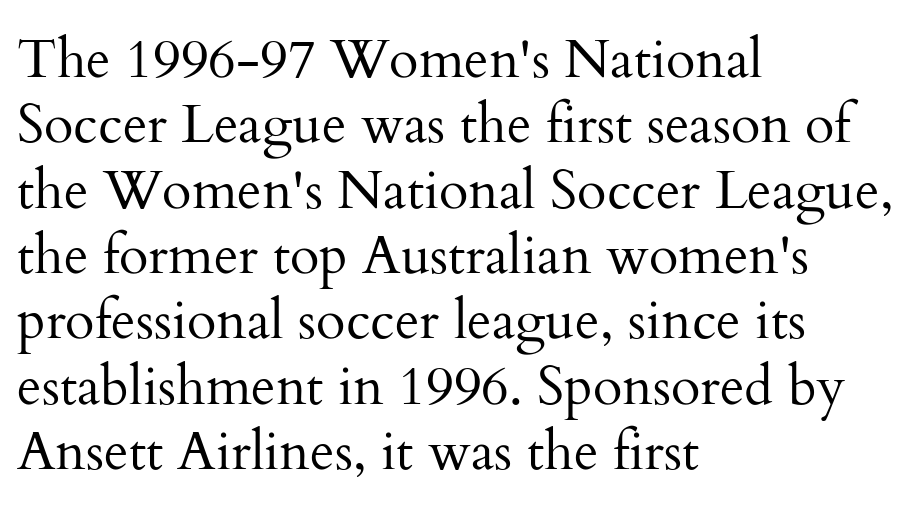
Q: Is the text bold? A: No.
Q: Is the text italic (slanted)? A: No, it is upright.
Q: Is the typeface a serif or a sans-serif typeface? A: Serif.
Q: Is the text underlined? A: No.
Q: How is the paragraph aligned? A: Left-aligned.
Q: Is the spacing between letters normal or unusually wide? A: Normal.
Q: Width (condensed, normal, or wide)? A: Normal.
Q: Stroke contrast? A: Medium.
Q: x-height? A: Small.
Q: Monospaced? A: No.
